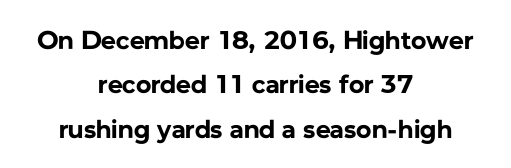
The image shows 26 px bold type, upright; set centered, line spacing 1.71x, normal letter spacing, not underlined.
